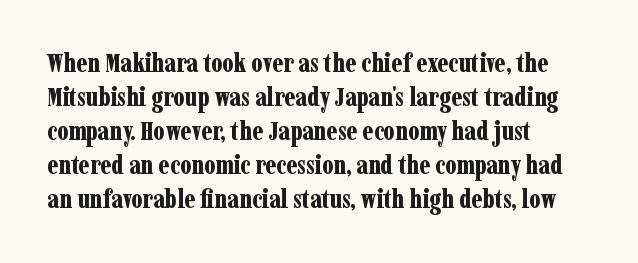
{"italic": "no", "bold": "yes", "underline": "no", "align": "left", "line_spacing": "normal", "line_spacing_ratio": 1.31, "letter_spacing": "normal", "letter_spacing_em": 0.0, "glyph_px": 26}
